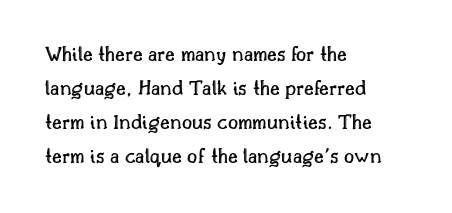
The image shows 22 px text type, upright; set left-aligned, normal line spacing (1.54x), normal letter spacing, not underlined.
